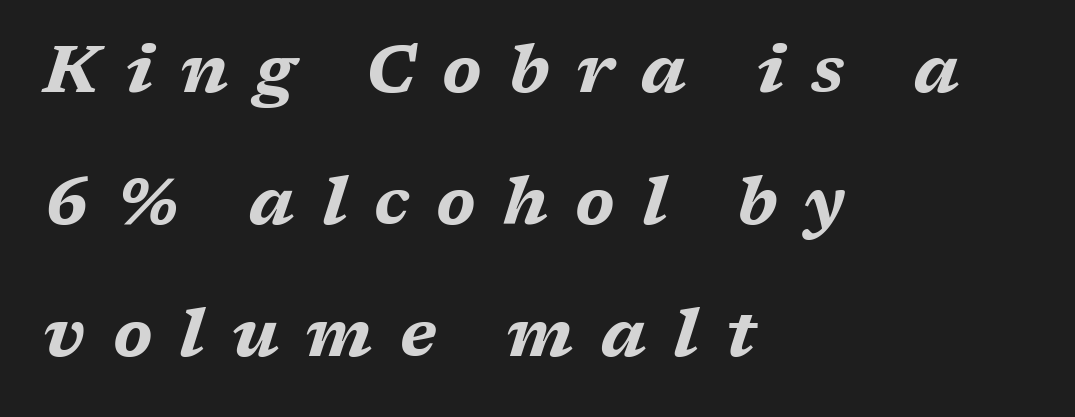
The image shows 66 px bold, wide type, italic (leaning right); set left-aligned, loose line spacing (2.0x), unusually wide letter spacing (+0.41 em), not underlined; medium stroke contrast and a medium x-height.
